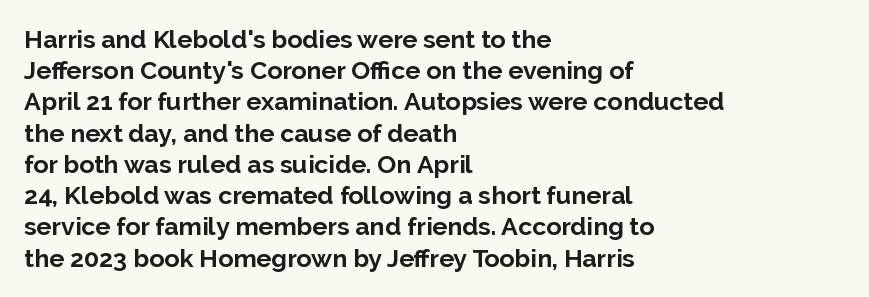
Q: Is the text bold? A: Yes.
Q: Is the text italic (slanted)? A: No, it is upright.
Q: Is the text underlined? A: No.
Q: How is the paragraph aligned? A: Left-aligned.
Q: Is the spacing between letters normal or unusually wide? A: Normal.
Q: Is the spacing between lines tight, normal or loose? A: Normal.
